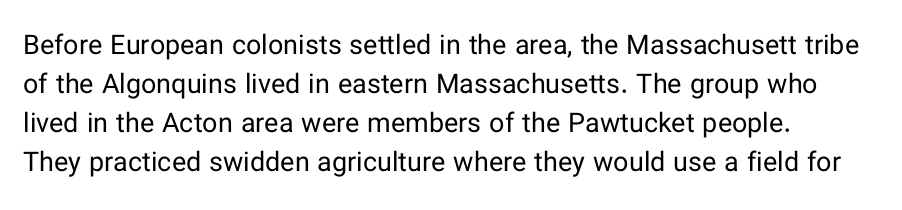
Default kerning and tracking; the words read as compact shapes. No heavy texture on the line: the type isn't bold. A roman cut, with each character standing at attention. Notice how the passage keeps a crisp vertical edge on the left only. Bare-footed words on every line.
